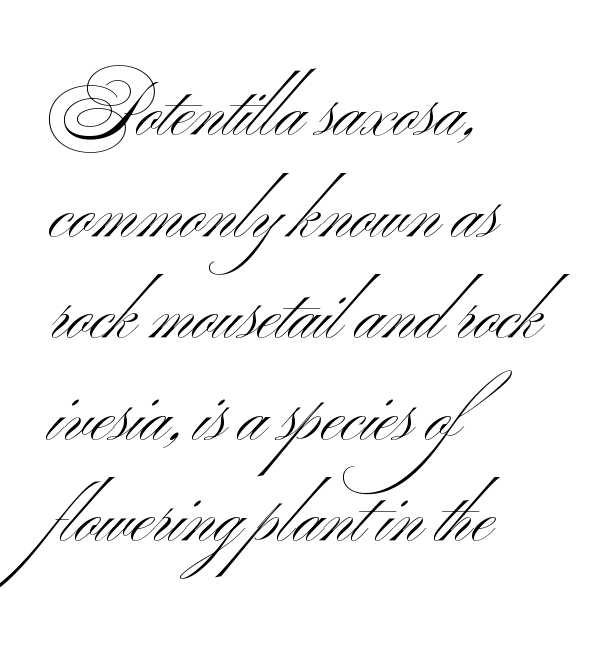
Q: Is the text bold? A: No.
Q: Is the text italic (slanted)? A: Yes.
Q: Is the typeface a serif or a sans-serif typeface? A: Sans-serif.
Q: Is the text underlined? A: No.
Q: How is the paragraph aligned? A: Left-aligned.
Q: Is the spacing between letters normal or unusually wide? A: Normal.
Q: Is the spacing between lines tight, normal or loose? A: Normal.
Q: Width (condensed, normal, or wide)? A: Wide.
Q: Stroke contrast? A: Medium.
Q: x-height? A: Small.
Q: Monospaced? A: No.
